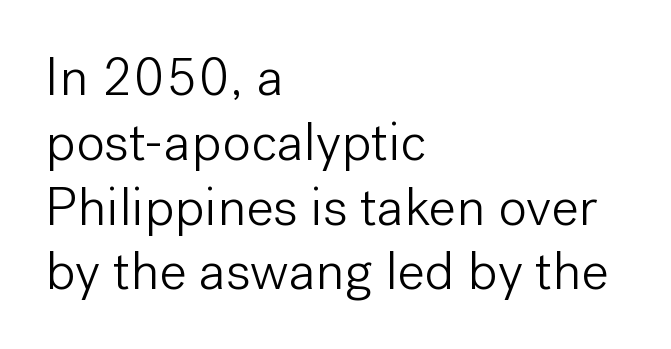
Q: Is the text bold? A: No.
Q: Is the text italic (slanted)? A: No, it is upright.
Q: Is the typeface a serif or a sans-serif typeface? A: Sans-serif.
Q: Is the text underlined? A: No.
Q: How is the paragraph aligned? A: Left-aligned.
Q: Is the spacing between letters normal or unusually wide? A: Normal.
Q: Width (condensed, normal, or wide)? A: Normal.
Q: Stroke contrast? A: Low.
Q: x-height? A: Medium.
Q: Monospaced? A: No.
